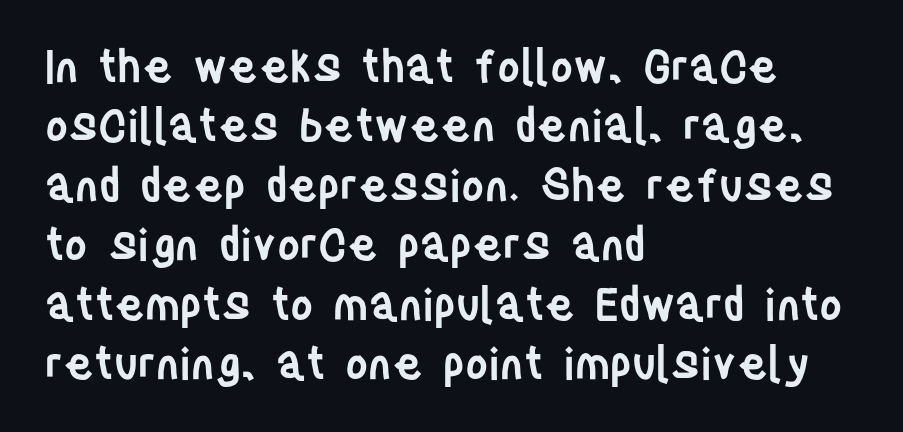
{"serif": "no", "italic": "no", "bold": "semi", "weight": "semibold", "width": "condensed", "stroke_contrast": "low", "x_height": "large", "monospaced": "no", "underline": "no", "align": "left", "line_spacing": "normal", "line_spacing_ratio": 1.35, "letter_spacing": "normal", "letter_spacing_em": 0.0, "glyph_px": 44}
